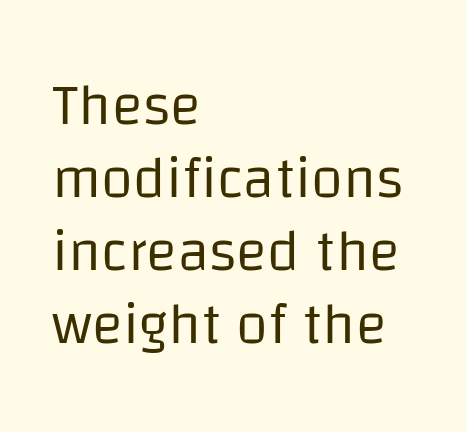
The image shows 58 px regular-weight sans-serif type, upright; set left-aligned, normal line spacing (1.26x), normal letter spacing, not underlined; low stroke contrast and a large x-height.
